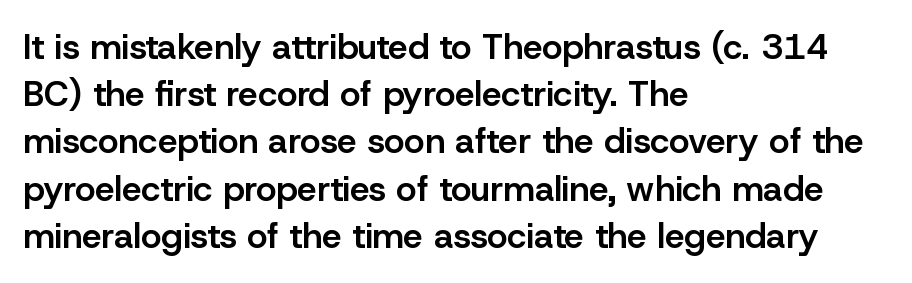
A typesetter would call this leading conventional body-copy spacing. Typeset ragged right — the left edge is the straight one. Examine the stroke ends and you'll find no serifs. The area under the type is left untouched. The letterforms sit shoulder to shoulder at normal distance.
